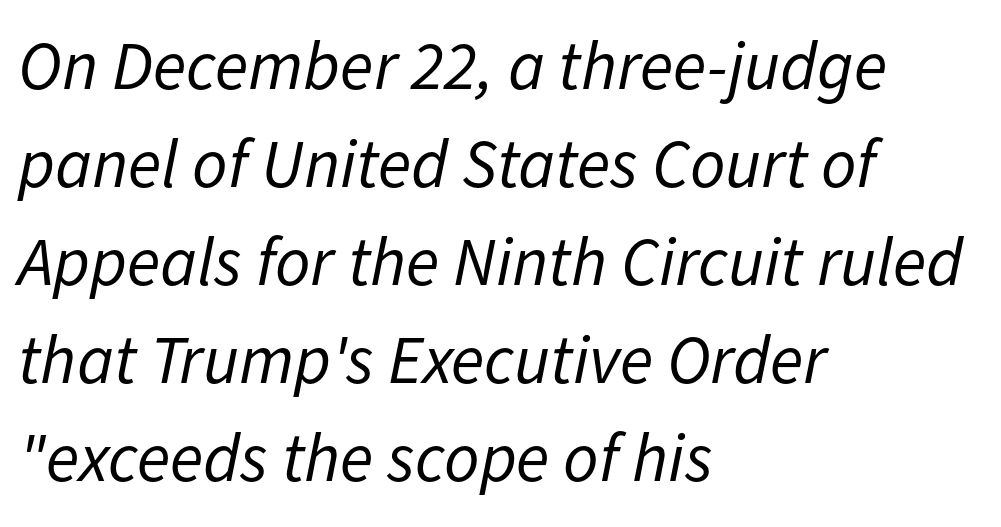
These lines keep a tight, regular rhythm from letter to letter. Regular leading. The face used here is proportionally spaced, like ordinary book or web type. Descenders hang freely into open space. Italic: yes, the glyphs are oblique. Stems here are at most as thick as an everyday book face.
